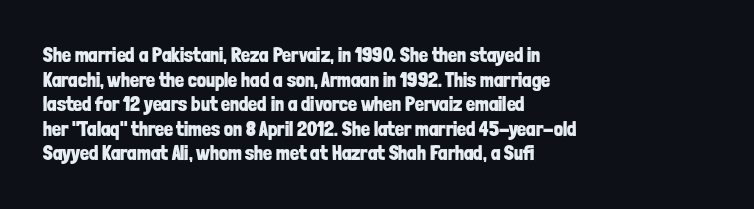
The image shows 20 px bold type, upright; set left-aligned, line spacing 1.23x, normal letter spacing, not underlined.
